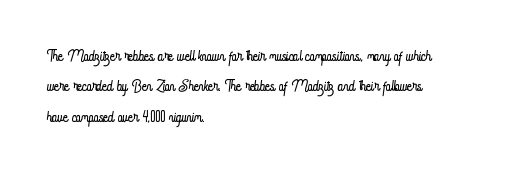
Q: Is the text bold? A: No.
Q: Is the text underlined? A: No.
Q: How is the paragraph aligned? A: Left-aligned.
Q: Is the spacing between letters normal or unusually wide? A: Normal.
Q: Is the spacing between lines tight, normal or loose? A: Normal.
